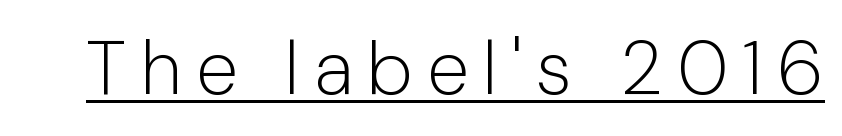
{"serif": "no", "italic": "no", "bold": "no", "weight": "light", "width": "normal", "stroke_contrast": "low", "x_height": "medium", "monospaced": "no", "underline": "yes", "glyph_px": 76}
